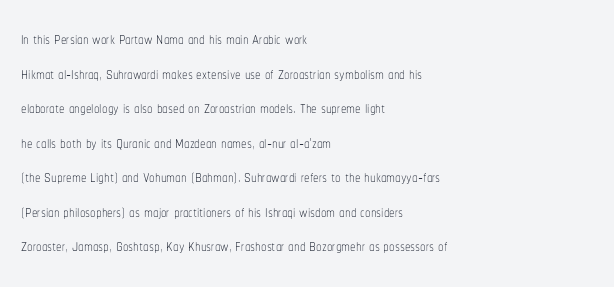
The image shows 22 px text type, upright; set left-aligned, normal line spacing (1.57x), normal letter spacing, not underlined.
